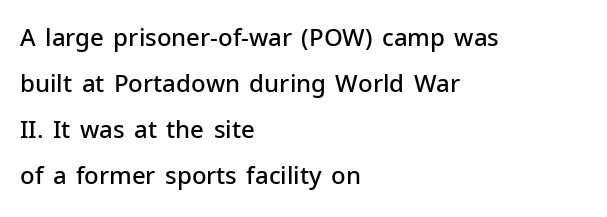
The image shows 24 px text type, upright; set left-aligned, loose line spacing (1.91x), normal letter spacing, not underlined.
